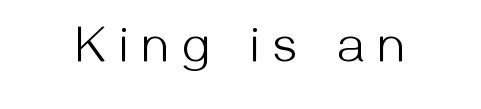
Q: Is the text bold? A: No.
Q: Is the text italic (slanted)? A: No, it is upright.
Q: Is the typeface a serif or a sans-serif typeface? A: Sans-serif.
Q: Is the text underlined? A: No.
Q: Is the spacing between letters normal or unusually wide? A: Unusually wide.
Q: Width (condensed, normal, or wide)? A: Normal.
Q: Stroke contrast? A: Medium.
Q: x-height? A: Medium.
Q: Monospaced? A: No.
